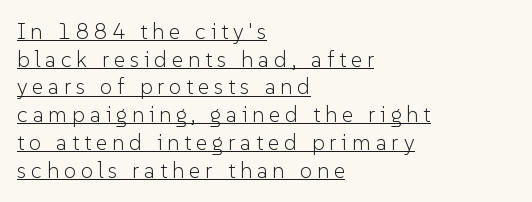
The image shows 22 px text type, upright; set left-aligned, normal line spacing (1.26x), unusually wide letter spacing (+0.22 em), underlined.
